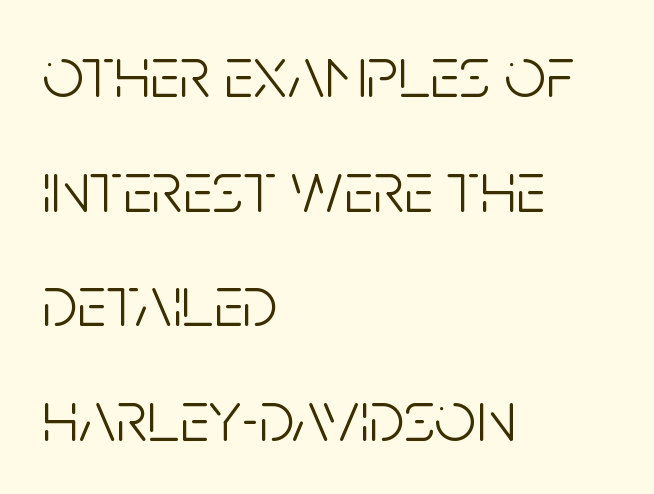
Q: Is the text bold? A: No.
Q: Is the text italic (slanted)? A: No, it is upright.
Q: Is the typeface a serif or a sans-serif typeface? A: Sans-serif.
Q: Is the text underlined? A: No.
Q: How is the paragraph aligned? A: Left-aligned.
Q: Is the spacing between letters normal or unusually wide? A: Normal.
Q: Is the spacing between lines tight, normal or loose? A: Normal.
Q: Width (condensed, normal, or wide)? A: Condensed.
Q: Stroke contrast? A: Low.
Q: x-height? A: Large.
Q: Monospaced? A: No.
